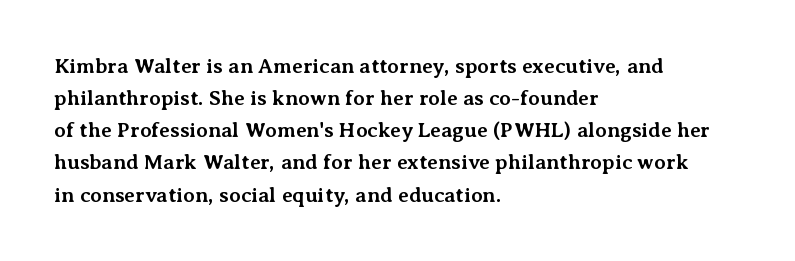
Tracking value appears to be zero — textbook default spacing. Is the type bold? Yes — the strokes are clearly thick and heavy. The block of text has a typical density, with ordinary space between rows. The rag falls on the right side of this text block. Words float on clear page, feet unadorned.
